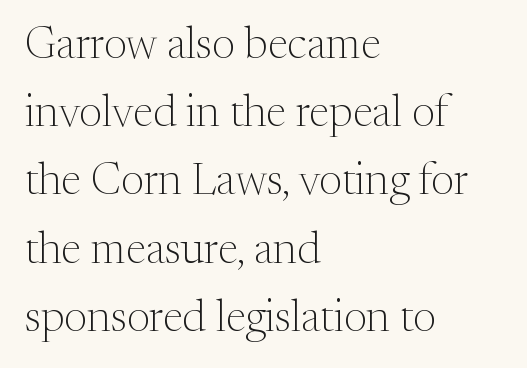
Q: Is the text bold? A: No.
Q: Is the text italic (slanted)? A: No, it is upright.
Q: Is the typeface a serif or a sans-serif typeface? A: Serif.
Q: Is the text underlined? A: No.
Q: How is the paragraph aligned? A: Left-aligned.
Q: Is the spacing between letters normal or unusually wide? A: Normal.
Q: Is the spacing between lines tight, normal or loose? A: Normal.
Q: Width (condensed, normal, or wide)? A: Normal.
Q: Stroke contrast? A: Medium.
Q: x-height? A: Medium.
Q: Monospaced? A: No.
